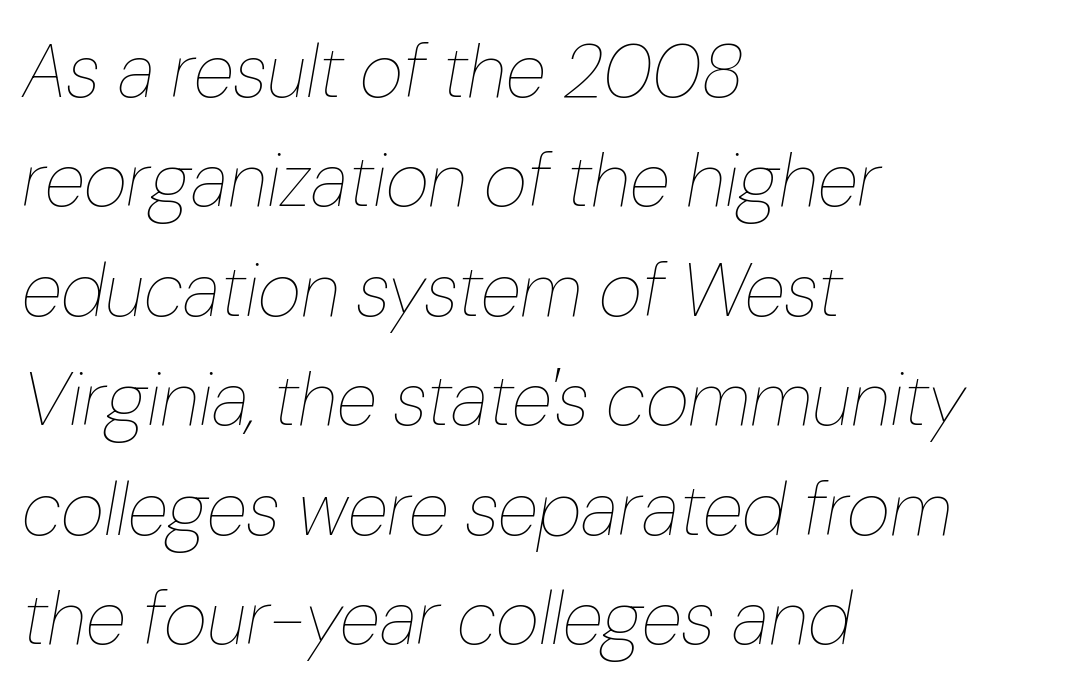
Q: Is the text bold? A: No.
Q: Is the text italic (slanted)? A: Yes, it leans right by about 10 degrees.
Q: Is the text underlined? A: No.
Q: How is the paragraph aligned? A: Left-aligned.
Q: Is the spacing between letters normal or unusually wide? A: Normal.
Q: Is the spacing between lines tight, normal or loose? A: Normal.
Q: Width (condensed, normal, or wide)? A: Normal.
Q: Stroke contrast? A: Low.
Q: x-height? A: Medium.
Q: Monospaced? A: No.
